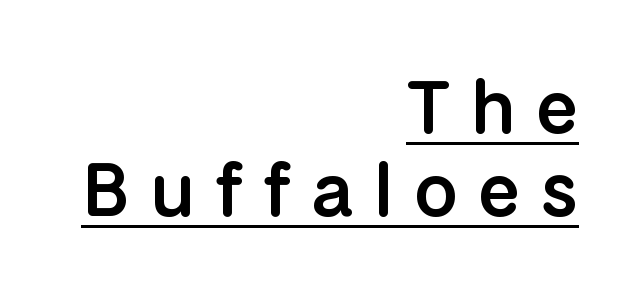
Leftover space on each line is placed entirely before the opening word. The rendering uses a semibold face; strokes are thickened but not to full bold. The typeface chosen for these lines omits serifs. Italic: no, the glyphs are upright roman. Observe the wide spacing: letters keep a clear distance from each other.
